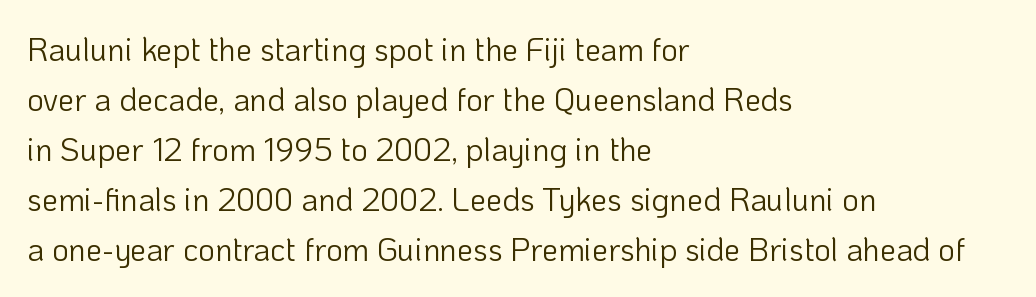
The image shows 32 px light sans-serif type, upright; set left-aligned, normal line spacing (1.56x), normal letter spacing, not underlined; low stroke contrast and a medium x-height.
